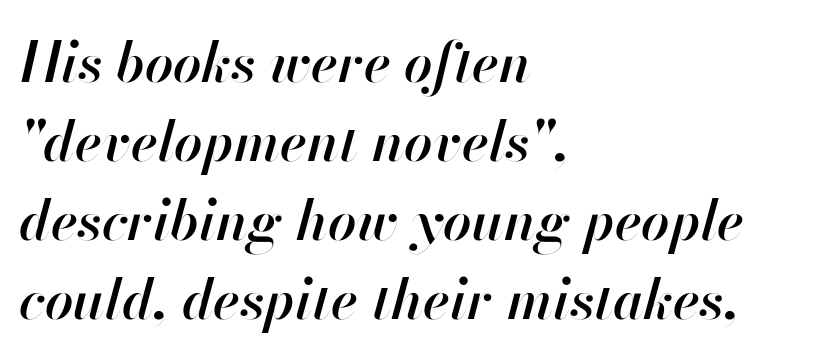
Short note: letters normally spaced. Lines of text with bare space underneath. Spacing verdict: proportional, widths tailored to each character. These lines are set flush left with a ragged right edge.
